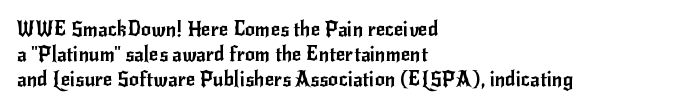
These lines keep a tight, regular rhythm from letter to letter. Successive baselines arrive at the customary interval. Unmarked baselines from the first word to the last. Casual observation: everything's shoved over to the left. This sample uses an upright cut, with every glyph sitting square on the baseline.
